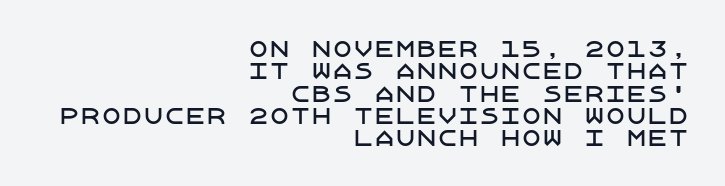
Words appear dense and cohesive because spacing is normal. Compared with a flush-left layout, this one pins lines to the opposite, right side. Honestly, the rows look squashed on top of each other. The string is rendered with underlining switched off. Every stem runs plumb, perpendicular to the baseline.
